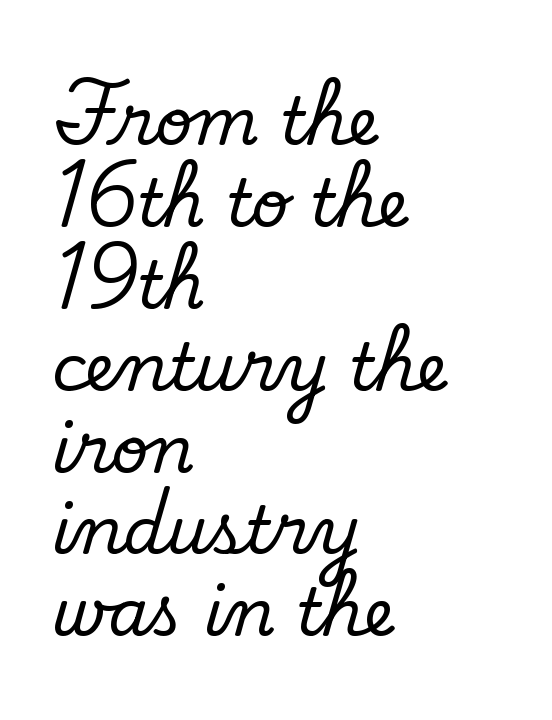
Q: Is the text italic (slanted)? A: Yes.
Q: Is the typeface a serif or a sans-serif typeface? A: Serif.
Q: Is the text underlined? A: No.
Q: How is the paragraph aligned? A: Left-aligned.
Q: Is the spacing between letters normal or unusually wide? A: Normal.
Q: Is the spacing between lines tight, normal or loose? A: Normal.
Q: Width (condensed, normal, or wide)? A: Normal.
Q: Stroke contrast? A: Low.
Q: x-height? A: Small.
Q: Monospaced? A: No.
